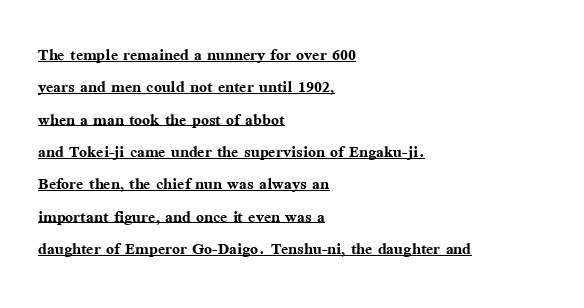
The image shows 21 px bold type, upright; set left-aligned, normal line spacing (1.54x), normal letter spacing, underlined.
